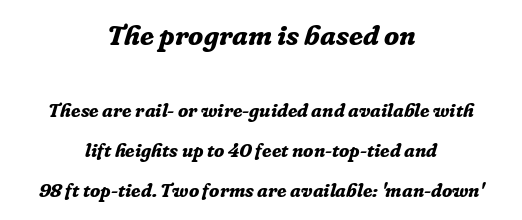
Q: Is the text bold? A: Yes.
Q: Is the text italic (slanted)? A: Yes, it leans right by about 16 degrees.
Q: Is the typeface a serif or a sans-serif typeface? A: Serif.
Q: Is the text underlined? A: No.
Q: How is the paragraph aligned? A: Centered.
Q: Is the spacing between letters normal or unusually wide? A: Normal.
Q: Is the spacing between lines tight, normal or loose? A: Loose.
Q: Which block of text is set in a larger size, the first (top) or the second (bottom)? A: The first (top) one.
Q: Width (condensed, normal, or wide)? A: Normal.
Q: Stroke contrast? A: Low.
Q: x-height? A: Medium.
Q: Monospaced? A: No.
